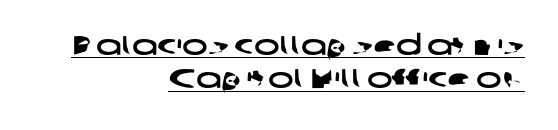
The image shows 27 px text type; set right-aligned, line spacing 1.23x, normal letter spacing, underlined.
